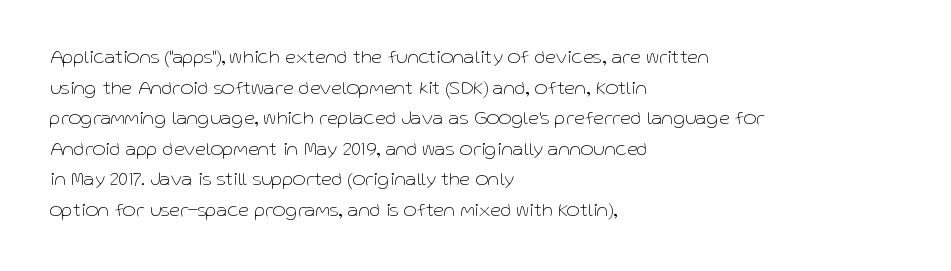
The image shows 20 px text type, upright; set left-aligned, normal line spacing (1.53x), normal letter spacing, not underlined.
